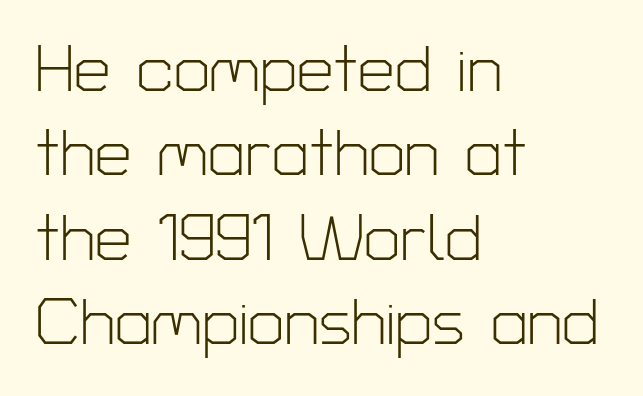
Q: Is the text bold? A: No.
Q: Is the text italic (slanted)? A: No, it is upright.
Q: Is the typeface a serif or a sans-serif typeface? A: Sans-serif.
Q: Is the text underlined? A: No.
Q: How is the paragraph aligned? A: Left-aligned.
Q: Is the spacing between letters normal or unusually wide? A: Normal.
Q: Is the spacing between lines tight, normal or loose? A: Normal.
Q: Width (condensed, normal, or wide)? A: Normal.
Q: Stroke contrast? A: Low.
Q: x-height? A: Medium.
Q: Monospaced? A: No.
